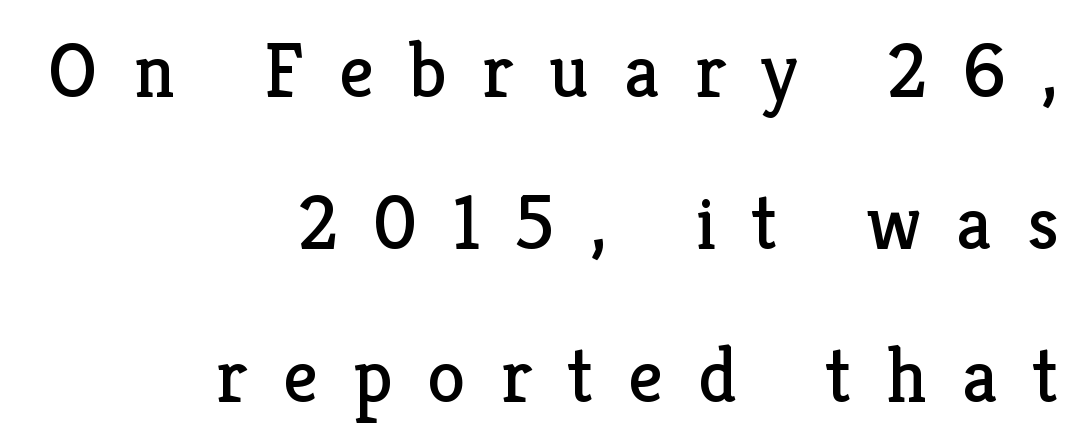
The image shows 77 px regular-weight serif type, upright; set right-aligned, loose line spacing (1.98x), unusually wide letter spacing (+0.46 em), not underlined; low stroke contrast and a medium x-height.
